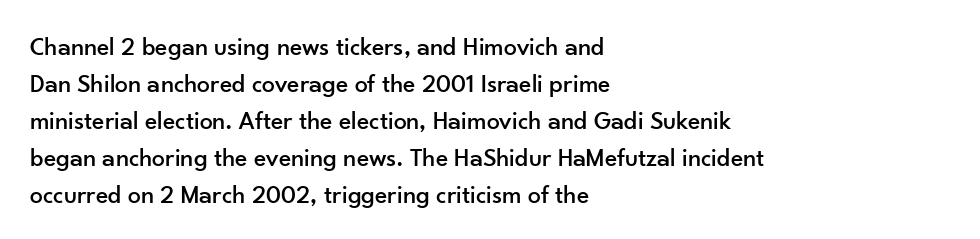
Inter-character spacing is left at the font's built-in metrics. Bare-footed words on every line. Every stem runs plumb, perpendicular to the baseline. Line spacing here is normal. Every row of glyphs begins at an identical x-position on the left.
